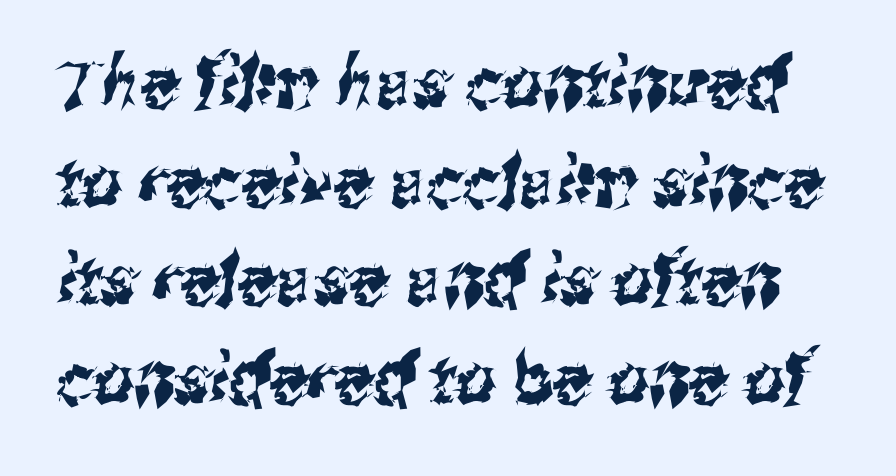
The passage shown stacks its lines at a standard gap. The specimen omits any rule beneath the text block's lines. No extra tracking has been applied to these lines. This sample has the flowing, uneven cadence of proportional lettering. This rendering employs a face without finishing strokes, i.e., a sans-serif.
